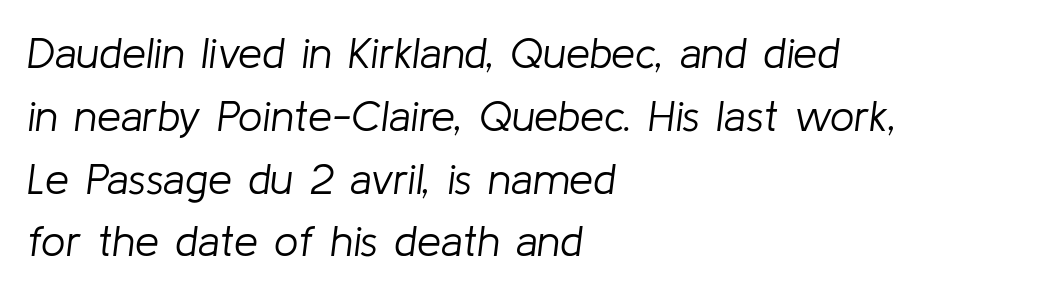
{"italic": "yes", "lean": "right", "slant_degrees": 8, "bold": "no", "weight": "light", "width": "normal", "stroke_contrast": "low", "x_height": "medium", "monospaced": "no", "underline": "no", "align": "left", "line_spacing": "normal", "line_spacing_ratio": 1.46, "letter_spacing": "normal", "letter_spacing_em": 0.0, "glyph_px": 43}
